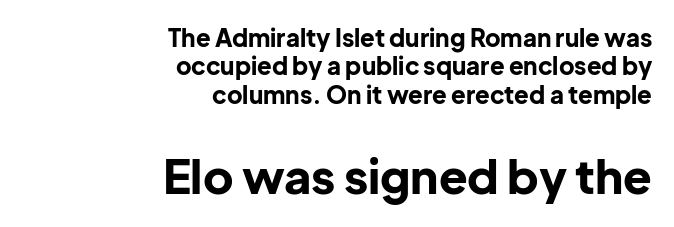
{"serif": "no", "italic": "no", "bold": "yes", "weight": "bold", "width": "normal", "stroke_contrast": "low", "x_height": "medium", "monospaced": "no", "underline": "no", "align": "right", "line_spacing_ratio": 1.18, "letter_spacing": "normal", "letter_spacing_em": 0.0, "larger_block": "second", "size_ratio": 1.96, "glyph_px": 47}
